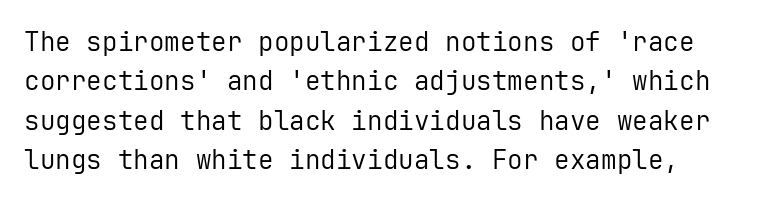
{"italic": "no", "bold": "no", "underline": "no", "line_spacing": "normal", "line_spacing_ratio": 1.51, "letter_spacing": "normal", "letter_spacing_em": 0.0, "glyph_px": 26}
